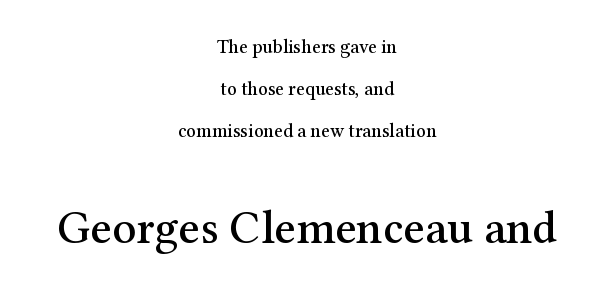
The image shows 47 px serif type, upright; set centered, loose line spacing (2.21x), normal letter spacing, not underlined; the second (bottom) block is 2.47x larger; medium stroke contrast and a medium x-height.
